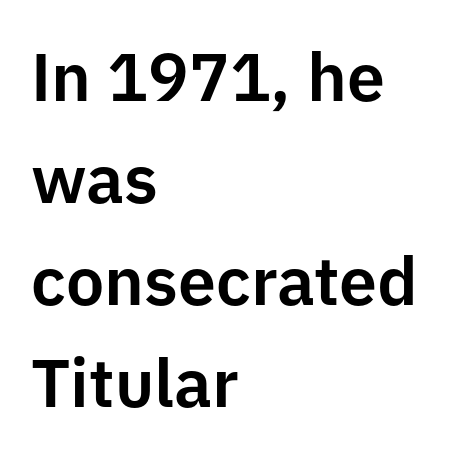
The image shows 68 px sans-serif type, upright; set left-aligned, normal line spacing (1.5x), normal letter spacing, not underlined; low stroke contrast and a medium x-height.
